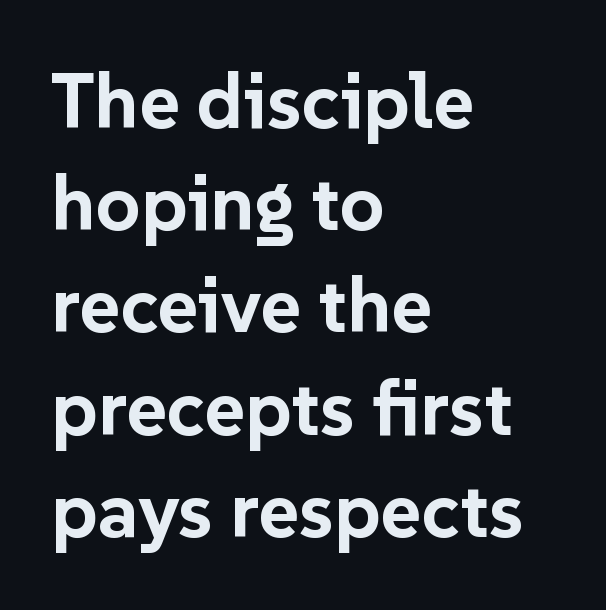
{"serif": "no", "italic": "no", "bold": "yes", "weight": "bold", "width": "normal", "stroke_contrast": "low", "x_height": "medium", "monospaced": "no", "underline": "no", "align": "left", "line_spacing": "normal", "line_spacing_ratio": 1.31, "letter_spacing": "normal", "letter_spacing_em": 0.0, "glyph_px": 78}
